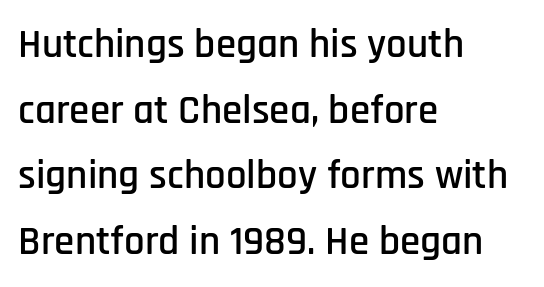
Q: Is the text italic (slanted)? A: No, it is upright.
Q: Is the typeface a serif or a sans-serif typeface? A: Sans-serif.
Q: Is the text underlined? A: No.
Q: How is the paragraph aligned? A: Left-aligned.
Q: Is the spacing between letters normal or unusually wide? A: Normal.
Q: Is the spacing between lines tight, normal or loose? A: Normal.
Q: Width (condensed, normal, or wide)? A: Condensed.
Q: Stroke contrast? A: Low.
Q: x-height? A: Large.
Q: Monospaced? A: No.
